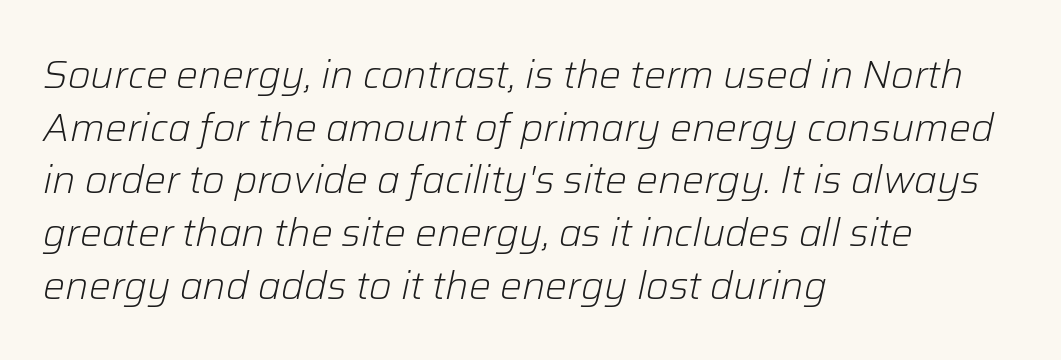
The text block is weighted toward the left margin, trailing off unevenly rightward. Note the varied advance widths — an 'i' is clearly narrower than an 'm'. Unbolded letterforms with no extra heft. The font's italic variant was chosen for this text. Descenders are the only things crossing below the line.
